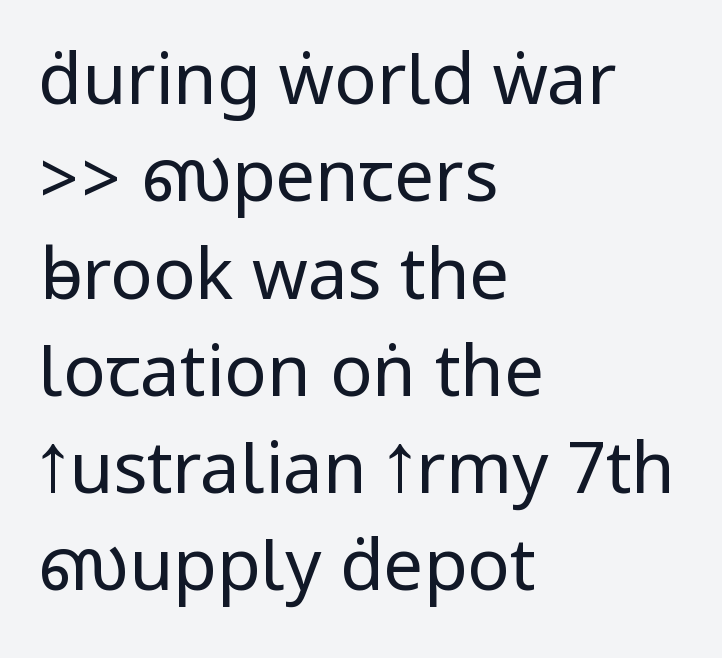
{"serif": "no", "italic": "no", "bold": "no", "weight": "regular", "width": "condensed", "stroke_contrast": "low", "underline": "no", "align": "left", "line_spacing": "normal", "line_spacing_ratio": 1.37, "letter_spacing": "normal", "letter_spacing_em": 0.0, "glyph_px": 71}
